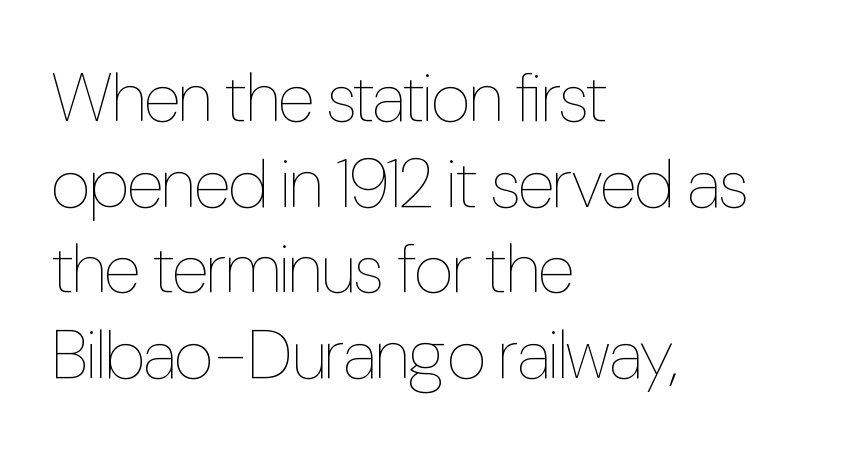
Q: Is the text bold? A: No.
Q: Is the text italic (slanted)? A: No, it is upright.
Q: Is the text underlined? A: No.
Q: How is the paragraph aligned? A: Left-aligned.
Q: Is the spacing between letters normal or unusually wide? A: Normal.
Q: Width (condensed, normal, or wide)? A: Condensed.
Q: Stroke contrast? A: Low.
Q: x-height? A: Medium.
Q: Monospaced? A: No.
